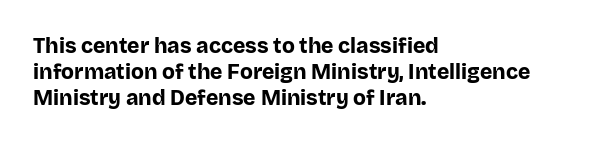
Q: Is the text bold? A: Yes.
Q: Is the text italic (slanted)? A: No, it is upright.
Q: Is the text underlined? A: No.
Q: How is the paragraph aligned? A: Left-aligned.
Q: Is the spacing between letters normal or unusually wide? A: Normal.
Q: Is the spacing between lines tight, normal or loose? A: Normal.
